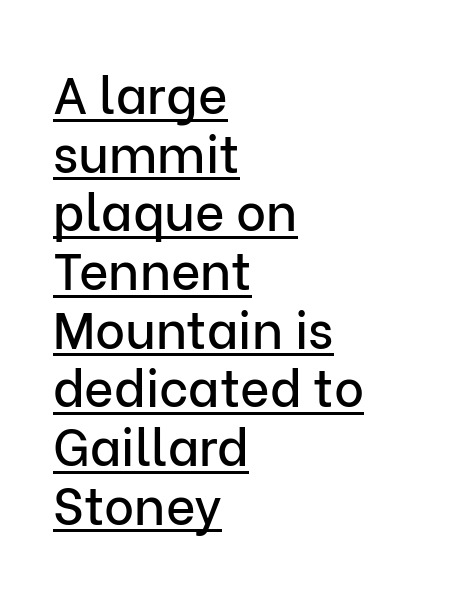
Glance below the letters and you will spot a drawn line. Note the varied advance widths — an 'i' is clearly narrower than an 'm'. Compared with typical paragraphs, the rows here are closer together. Serifs: no, the terminals of the letterforms are clean.
